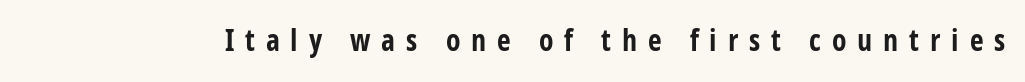
Q: Is the text bold? A: Yes.
Q: Is the text italic (slanted)? A: No, it is upright.
Q: Is the typeface a serif or a sans-serif typeface? A: Sans-serif.
Q: Is the text underlined? A: No.
Q: Is the spacing between letters normal or unusually wide? A: Unusually wide.
Q: Width (condensed, normal, or wide)? A: Condensed.
Q: Stroke contrast? A: Low.
Q: x-height? A: Large.
Q: Monospaced? A: No.
